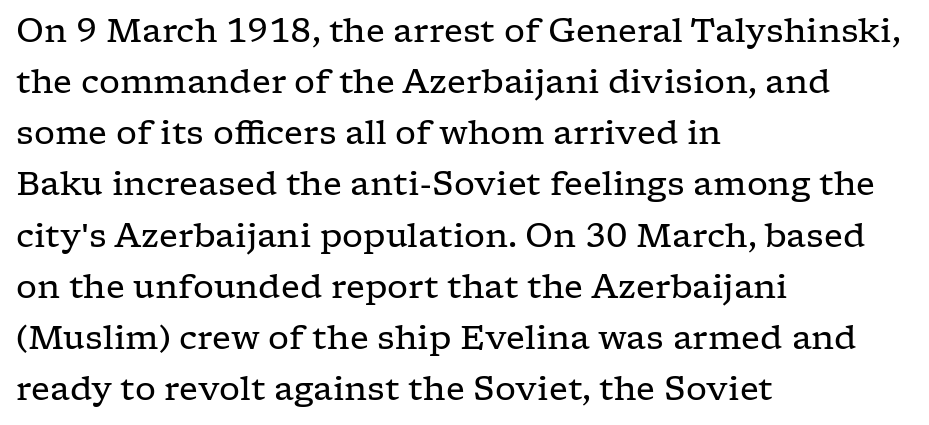
{"serif": "yes", "italic": "no", "bold": "no", "weight": "regular", "width": "wide", "stroke_contrast": "low", "x_height": "medium", "monospaced": "no", "underline": "no", "align": "left", "line_spacing": "normal", "line_spacing_ratio": 1.55, "letter_spacing": "normal", "letter_spacing_em": 0.0, "glyph_px": 33}
